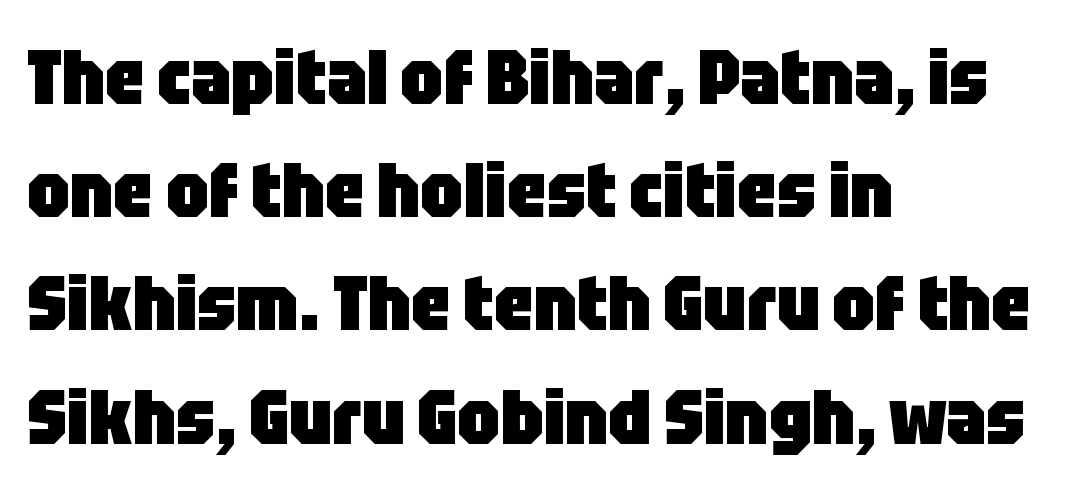
The image shows 77 px heavy, condensed sans-serif type, upright; set left-aligned, normal line spacing (1.47x), normal letter spacing, not underlined; low stroke contrast and a large x-height.
